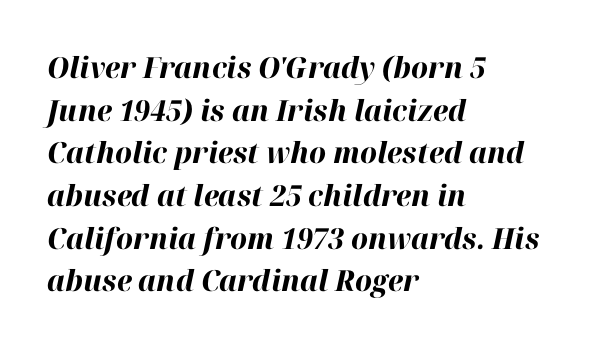
{"italic": "yes", "lean": "right", "slant_degrees": 12, "bold": "yes", "weight": "bold", "width": "normal", "stroke_contrast": "high", "x_height": "medium", "monospaced": "no", "underline": "no", "align": "left", "line_spacing": "normal", "line_spacing_ratio": 1.47, "letter_spacing": "normal", "letter_spacing_em": 0.0, "glyph_px": 29}
